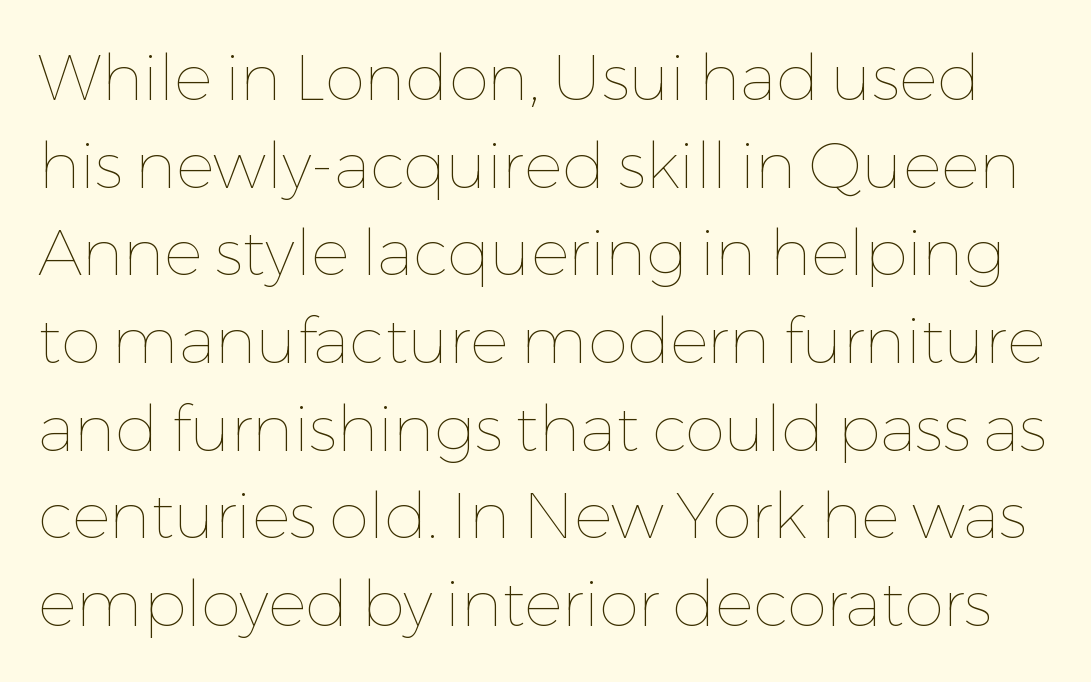
The passage shown is typed in a proportional face where columns would drift. The specimen omits any rule beneath the text block's lines. Stroke mass is kept to a normal reading level or below. The space between consecutive lines is moderate. Between one letter and the next there's only the usual sliver of space. The axis of the letterforms is exactly vertical.
